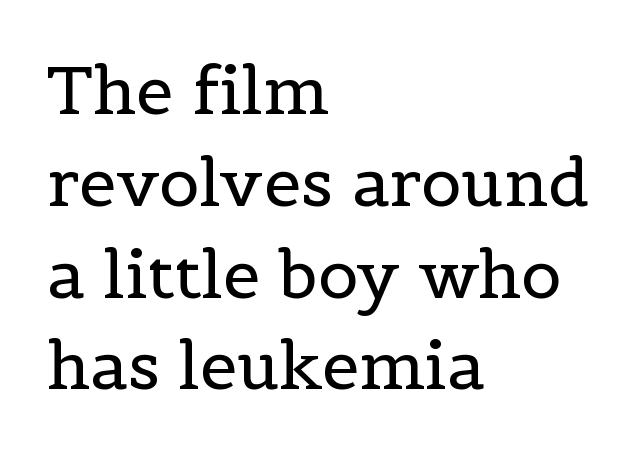
{"serif": "yes", "italic": "no", "bold": "no", "weight": "regular", "width": "normal", "x_height": "medium", "monospaced": "no", "underline": "no", "align": "left", "line_spacing": "normal", "line_spacing_ratio": 1.37, "letter_spacing": "normal", "letter_spacing_em": 0.0, "glyph_px": 67}
